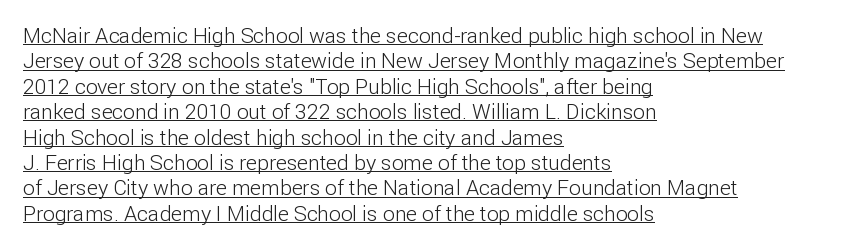
The image shows 21 px text type, upright; set left-aligned, line spacing 1.21x, normal letter spacing, underlined.
